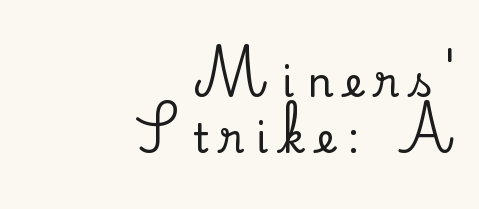
Horizontally, the lines are justified to the trailing edge only. Rows of type keep a routine distance in the vertical direction. Someone cranked the tracking dial way up on this one. Classification — serif. Vertical strokes here are truly vertical. Descender tails drop into unmarked territory.
